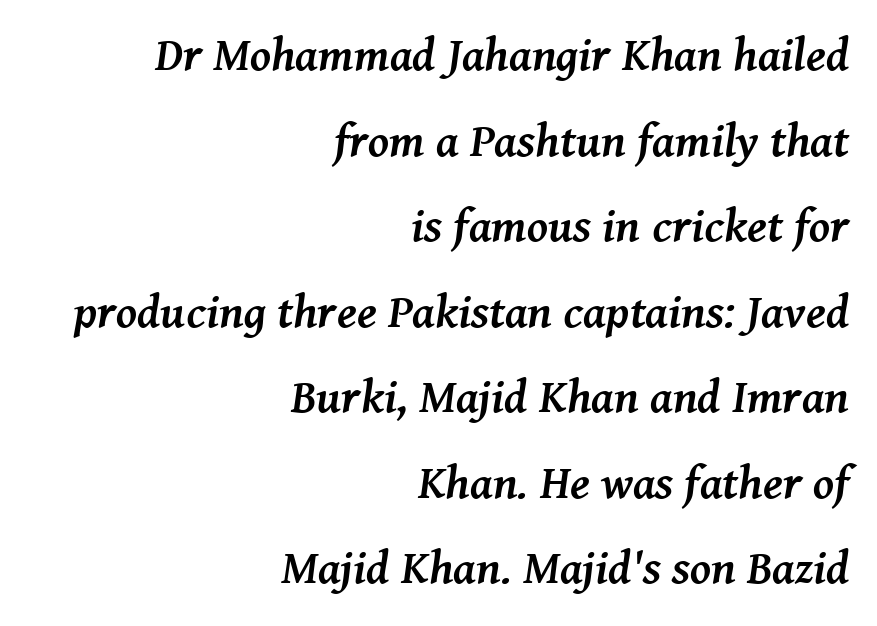
Q: Is the text bold? A: Yes.
Q: Is the text italic (slanted)? A: Yes, it leans right by about 8 degrees.
Q: Is the typeface a serif or a sans-serif typeface? A: Serif.
Q: Is the text underlined? A: No.
Q: How is the paragraph aligned? A: Right-aligned.
Q: Is the spacing between letters normal or unusually wide? A: Normal.
Q: Width (condensed, normal, or wide)? A: Normal.
Q: Stroke contrast? A: Medium.
Q: x-height? A: Medium.
Q: Monospaced? A: No.
